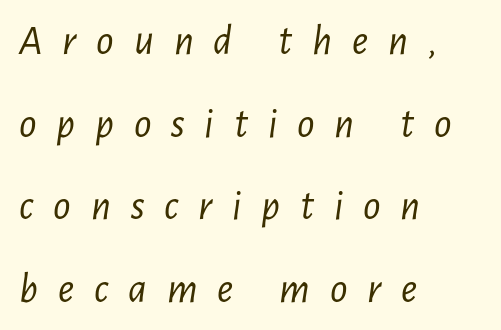
The image shows 43 px light, condensed type, italic (leaning right); set left-aligned, loose line spacing (1.92x), unusually wide letter spacing (+0.46 em), not underlined; low stroke contrast and a medium x-height.
